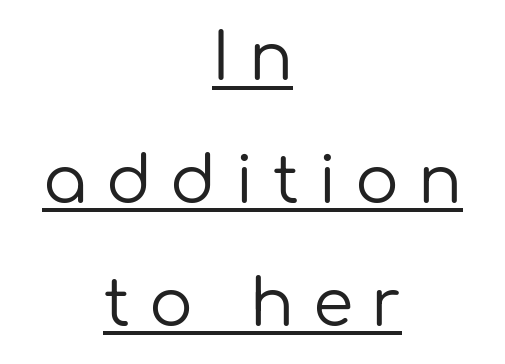
{"serif": "no", "italic": "no", "bold": "no", "weight": "regular", "width": "normal", "stroke_contrast": "low", "x_height": "medium", "monospaced": "no", "underline": "yes", "align": "center", "line_spacing_ratio": 1.89, "letter_spacing": "wide", "letter_spacing_em": 0.29, "glyph_px": 65}
